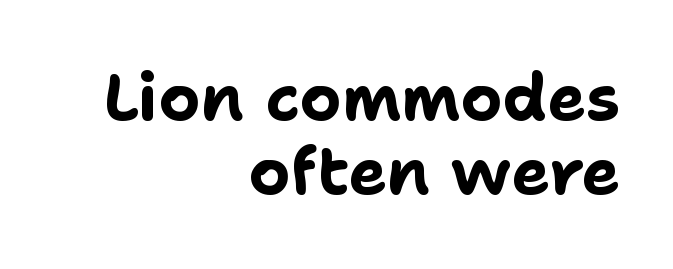
{"serif": "no", "italic": "no", "bold": "yes", "weight": "bold", "width": "normal", "stroke_contrast": "low", "x_height": "medium", "monospaced": "no", "underline": "no", "align": "right", "line_spacing": "tight", "line_spacing_ratio": 1.14, "letter_spacing": "normal", "letter_spacing_em": 0.0, "glyph_px": 65}
